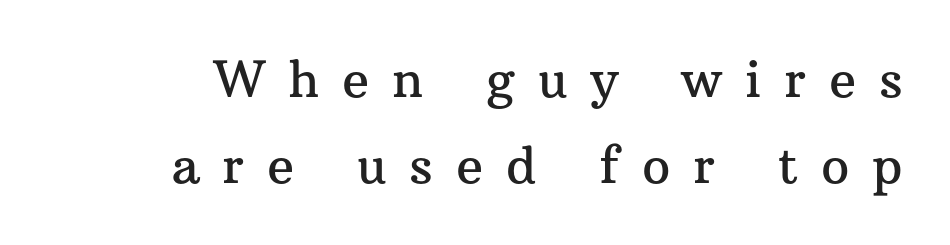
Is the letter spacing exaggerated? Yes — the characters are pushed far apart. Unlike a clean sans, this face finishes its strokes with serifs. Every character sits straight up, as roman type does. Descenders hang freely into open space. Spacing verdict: proportional, widths tailored to each character.
